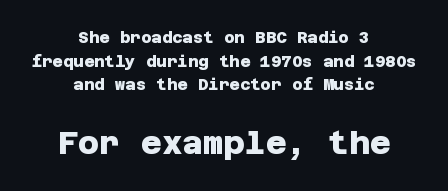
{"serif": "no", "bold": "yes", "weight": "heavy", "width": "normal", "stroke_contrast": "low", "x_height": "large", "underline": "no", "align": "center", "line_spacing": "normal", "line_spacing_ratio": 1.47, "letter_spacing": "normal", "letter_spacing_em": 0.0, "larger_block": "second", "size_ratio": 2.0, "glyph_px": 32}
